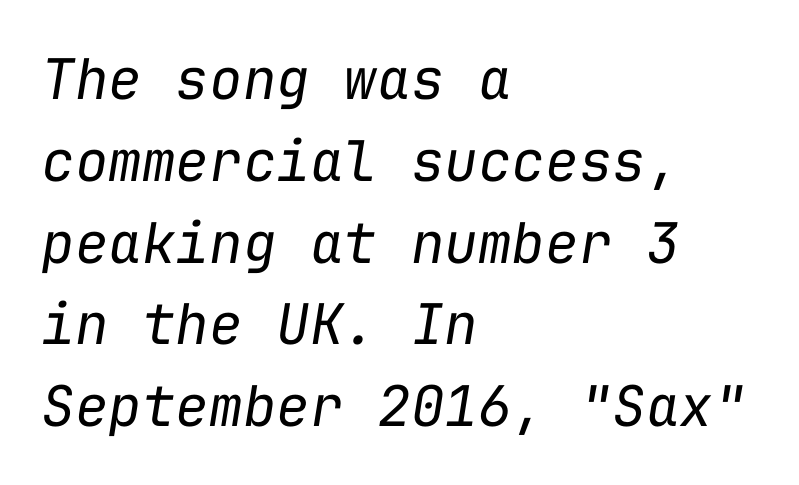
The image shows 56 px regular-weight type, italic (leaning right), monospaced; set left-aligned, normal line spacing (1.46x), normal letter spacing, not underlined; low stroke contrast and a medium x-height.
